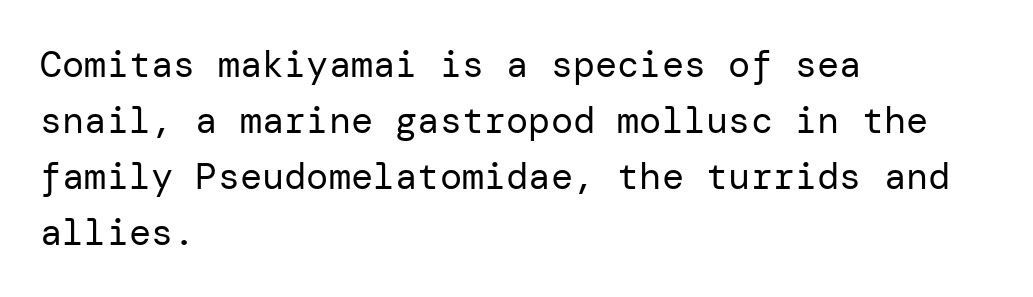
Q: Is the text bold? A: No.
Q: Is the text italic (slanted)? A: No, it is upright.
Q: Is the typeface a serif or a sans-serif typeface? A: Sans-serif.
Q: Is the text underlined? A: No.
Q: How is the paragraph aligned? A: Left-aligned.
Q: Is the spacing between letters normal or unusually wide? A: Normal.
Q: Is the spacing between lines tight, normal or loose? A: Normal.
Q: Width (condensed, normal, or wide)? A: Normal.
Q: Stroke contrast? A: Low.
Q: x-height? A: Medium.
